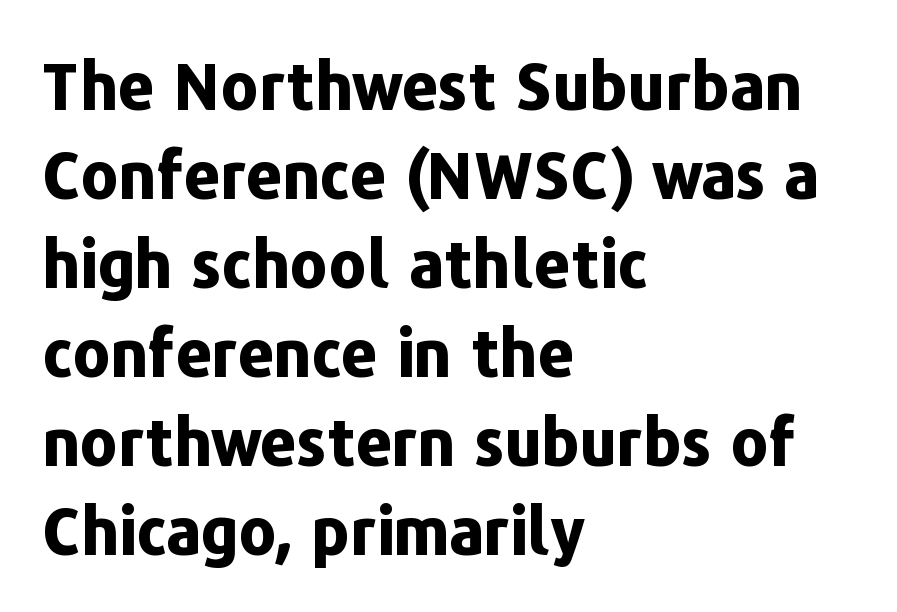
{"serif": "no", "italic": "no", "bold": "yes", "weight": "bold", "width": "normal", "stroke_contrast": "low", "x_height": "medium", "monospaced": "no", "underline": "no", "align": "left", "line_spacing": "normal", "line_spacing_ratio": 1.39, "letter_spacing": "normal", "letter_spacing_em": 0.0, "glyph_px": 64}
